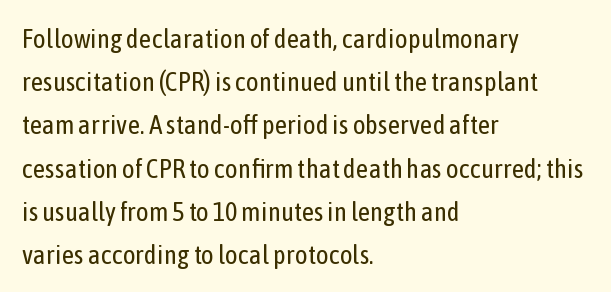
Q: Is the text bold? A: No.
Q: Is the text italic (slanted)? A: No, it is upright.
Q: Is the text underlined? A: No.
Q: How is the paragraph aligned? A: Left-aligned.
Q: Is the spacing between letters normal or unusually wide? A: Normal.
Q: Is the spacing between lines tight, normal or loose? A: Normal.
